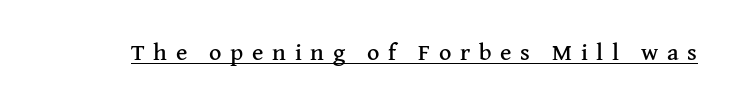
Q: Is the text italic (slanted)? A: No, it is upright.
Q: Is the text underlined? A: Yes.
Q: Is the spacing between letters normal or unusually wide? A: Unusually wide.
